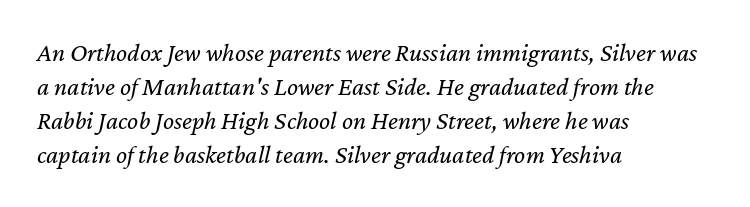
The image shows 26 px text type, italic (leaning right); set left-aligned, normal line spacing (1.31x), normal letter spacing, not underlined.
